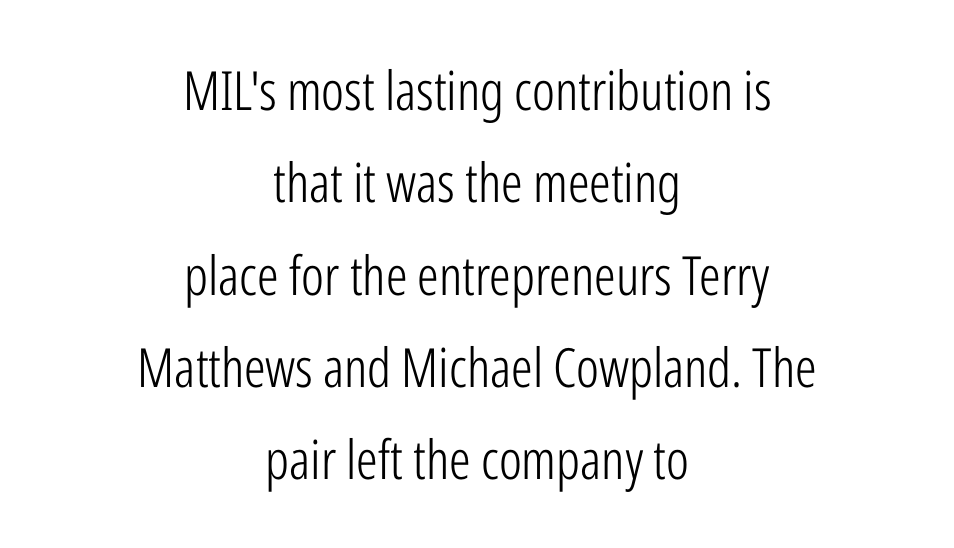
Note: no serifs on the glyphs. Weight: not bold — regular or lighter. Do the characters align in a grid? No, the font is proportional. Bare-footed words on every line. Is the block centered? Yes — each line is placed symmetrically about the middle. Does extra space separate the letters? No, they use regular spacing.
